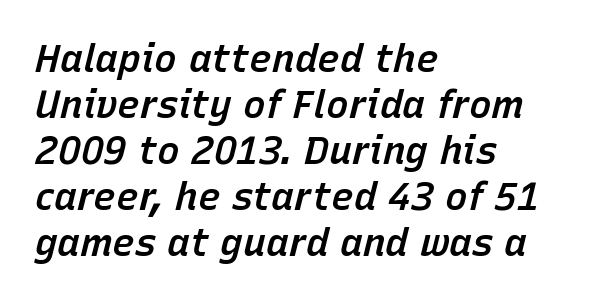
{"italic": "yes", "lean": "right", "slant_degrees": 15, "bold": "semi", "weight": "semibold", "width": "normal", "stroke_contrast": "low", "x_height": "medium", "monospaced": "no", "underline": "no", "align": "left", "line_spacing_ratio": 1.21, "letter_spacing": "normal", "letter_spacing_em": 0.0, "glyph_px": 38}
